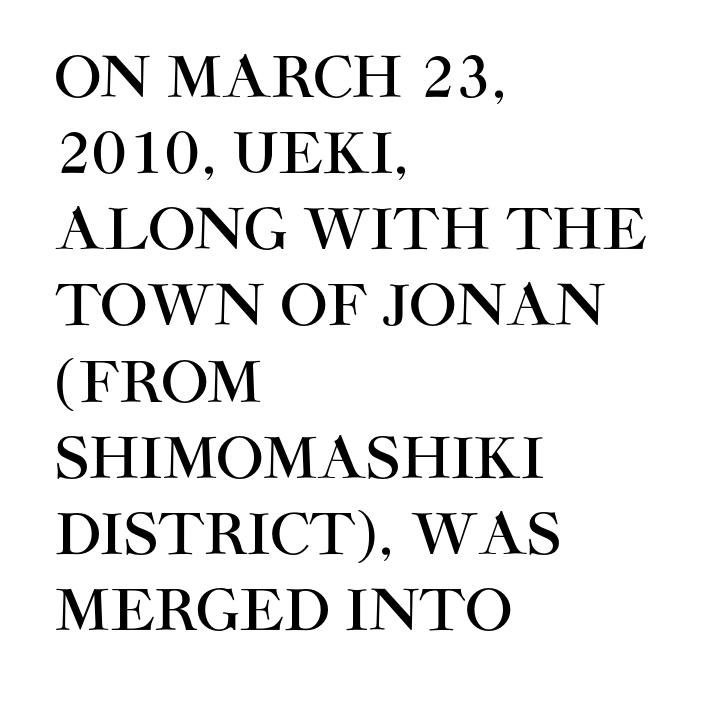
The image shows 56 px sans-serif type, upright; set left-aligned, normal line spacing (1.36x), normal letter spacing, not underlined; high stroke contrast and a large x-height.
